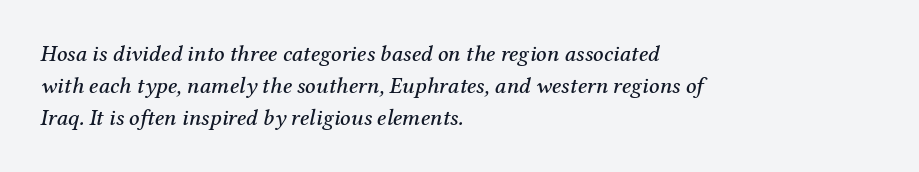
Horizontally, the lines are justified to the leading edge only. Letter spacing: default. The passage shown stacks its lines at a standard gap. Every character sits at an angle, as italics do.
